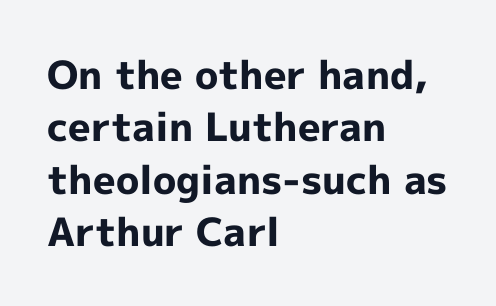
{"serif": "no", "italic": "no", "bold": "yes", "weight": "bold", "width": "normal", "x_height": "medium", "monospaced": "no", "underline": "no", "align": "left", "line_spacing": "normal", "line_spacing_ratio": 1.34, "letter_spacing": "normal", "letter_spacing_em": 0.0, "glyph_px": 39}
